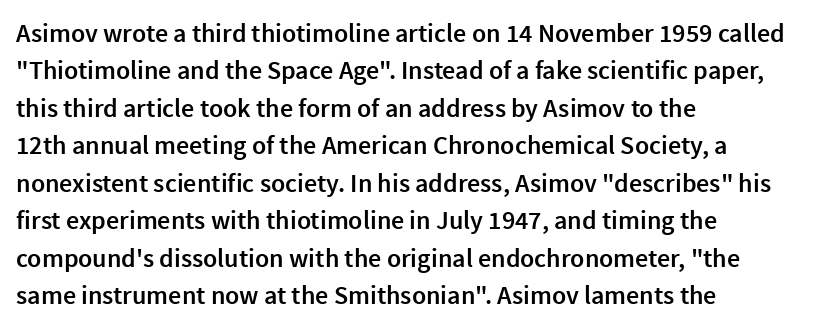
One-word summary of the alignment: left. A bit beefed up — I'd call it semibold rather than bold. Normally led — the rows are evenly, conventionally spaced. Bare-footed words on every line. If you drew a line through each stem, it would be perfectly vertical.
